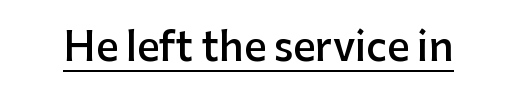
Q: Is the text bold? A: Semi-bold.
Q: Is the text italic (slanted)? A: No, it is upright.
Q: Is the typeface a serif or a sans-serif typeface? A: Sans-serif.
Q: Is the text underlined? A: Yes.
Q: Is the spacing between letters normal or unusually wide? A: Normal.
Q: Width (condensed, normal, or wide)? A: Normal.
Q: Stroke contrast? A: Low.
Q: x-height? A: Medium.
Q: Monospaced? A: No.
